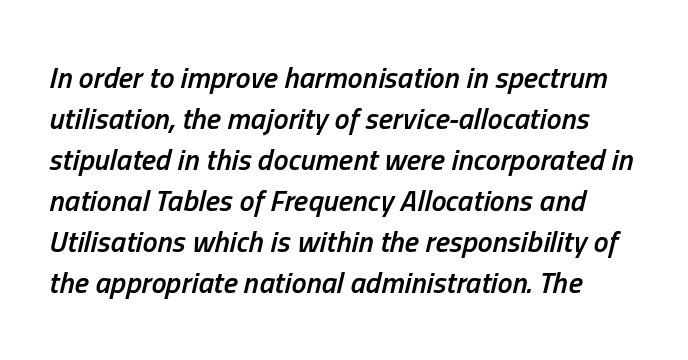
Q: Is the text bold? A: Semi-bold.
Q: Is the text italic (slanted)? A: Yes, it leans right by about 13 degrees.
Q: Is the text underlined? A: No.
Q: How is the paragraph aligned? A: Left-aligned.
Q: Is the spacing between letters normal or unusually wide? A: Normal.
Q: Is the spacing between lines tight, normal or loose? A: Normal.
Q: Width (condensed, normal, or wide)? A: Condensed.
Q: Stroke contrast? A: Low.
Q: x-height? A: Medium.
Q: Monospaced? A: No.
